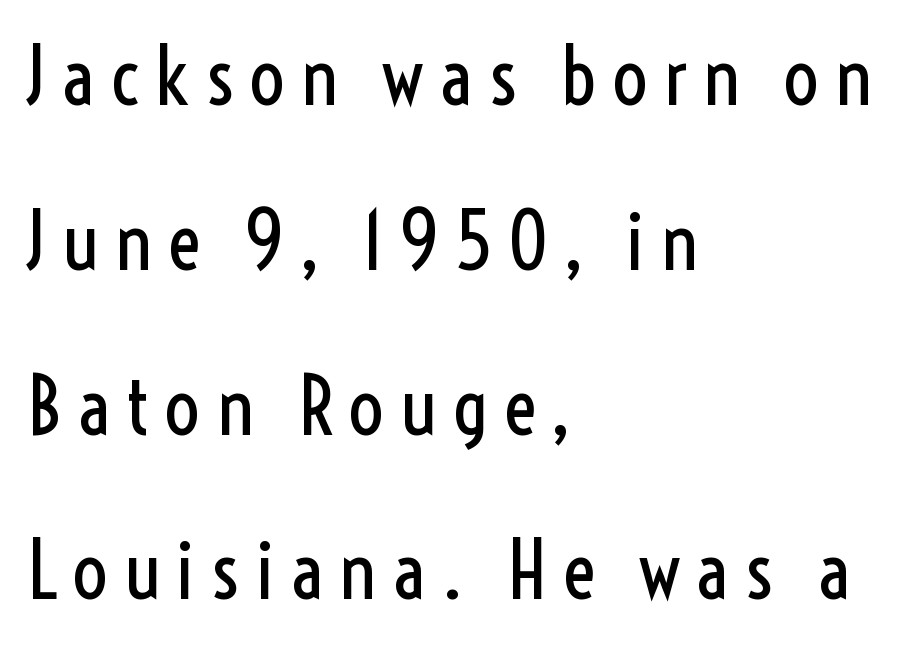
{"serif": "no", "italic": "no", "bold": "no", "weight": "regular", "width": "condensed", "x_height": "medium", "monospaced": "no", "underline": "no", "align": "left", "line_spacing": "loose", "line_spacing_ratio": 2.06, "glyph_px": 80}
